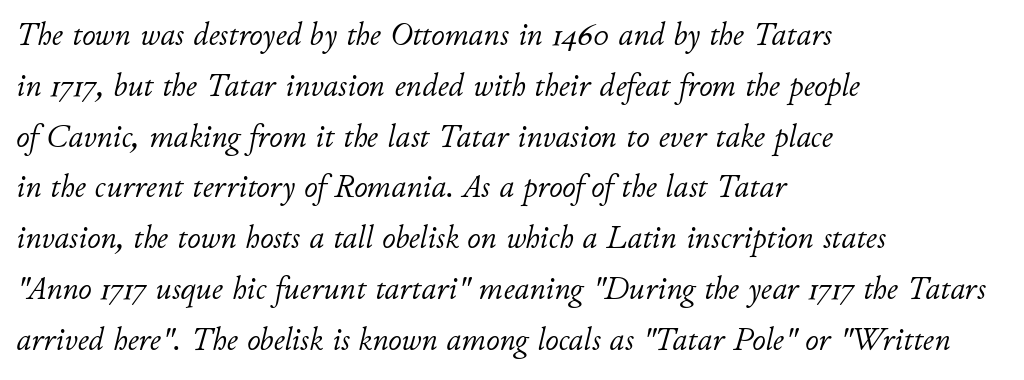
The gaps between neighbouring characters are ordinary and unremarkable. Every character sits at an angle, as italics do. On a weight scale, this lands at 450 or below. This rendering features lettering with no underline. This sample is left-justified, so line endings fall wherever the words run out.
